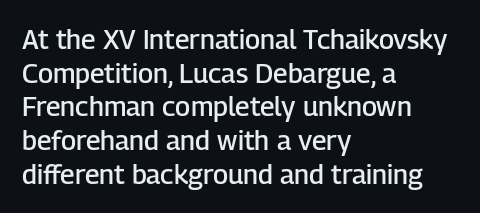
The image shows 27 px text type, upright; set left-aligned, normal line spacing (1.25x), normal letter spacing, not underlined.
